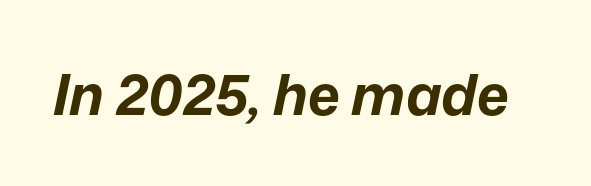
The image shows 56 px bold type, italic (leaning right); set normal letter spacing, not underlined; low stroke contrast and a medium x-height.
